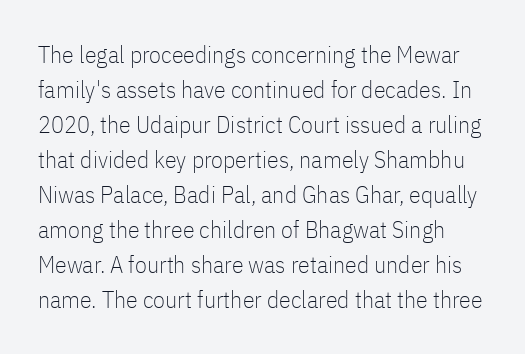
The image shows 24 px text type, upright; set normal line spacing (1.46x), normal letter spacing, not underlined.
